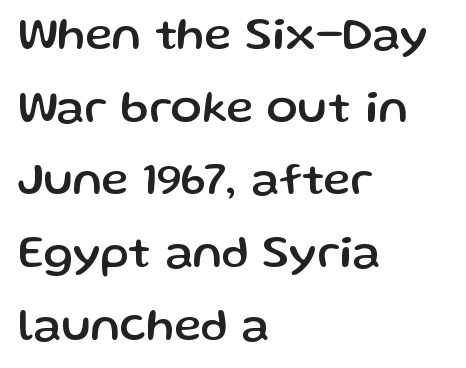
The image shows 46 px sans-serif type, upright; set left-aligned, normal line spacing (1.58x), normal letter spacing, not underlined; low stroke contrast and a medium x-height.
